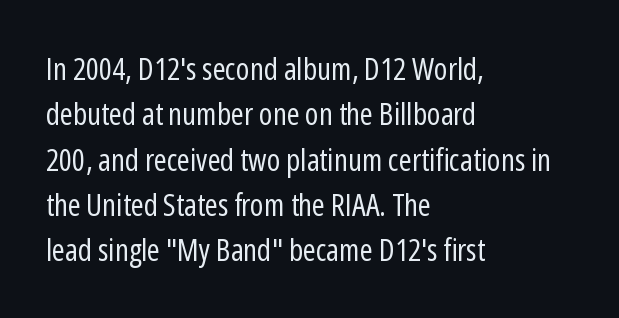
The image shows 31 px regular-weight, condensed sans-serif type, upright; set left-aligned, normal line spacing (1.46x), normal letter spacing, not underlined; low stroke contrast and a medium x-height.
